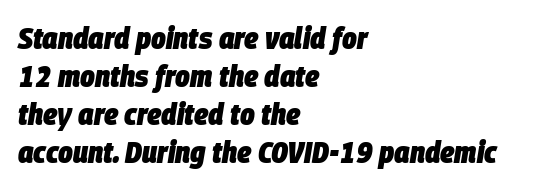
Q: Is the text bold? A: Yes.
Q: Is the text italic (slanted)? A: Yes, it leans right by about 9 degrees.
Q: Is the text underlined? A: No.
Q: How is the paragraph aligned? A: Left-aligned.
Q: Is the spacing between letters normal or unusually wide? A: Normal.
Q: Width (condensed, normal, or wide)? A: Condensed.
Q: Stroke contrast? A: Low.
Q: x-height? A: Large.
Q: Monospaced? A: No.
